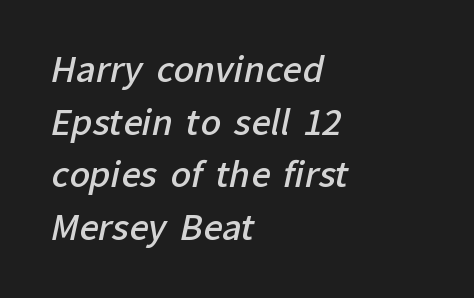
Lines of text with bare space underneath. Summary of weight: moderately heavy, a semibold. Whoever set this chose a conventional vertical rhythm. Every row of glyphs begins at an identical x-position on the left. There is no visible air inserted between adjacent glyphs. Look at the bottom of the vertical strokes: they stop flat, with no serifs.
